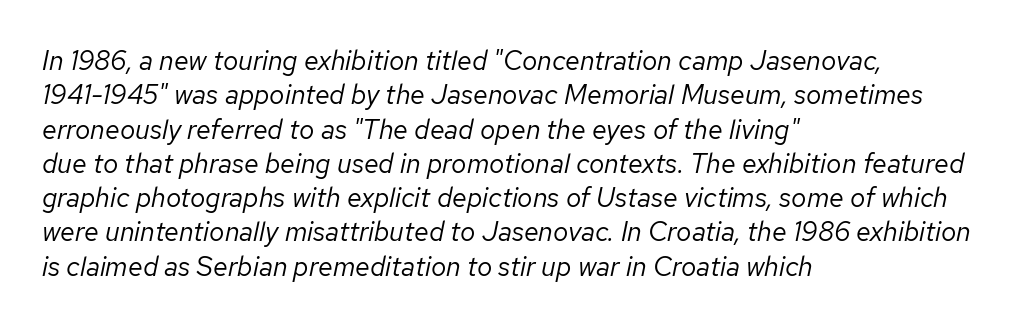
The image shows 27 px text type, italic (leaning right); set left-aligned, normal line spacing (1.27x), normal letter spacing, not underlined.
